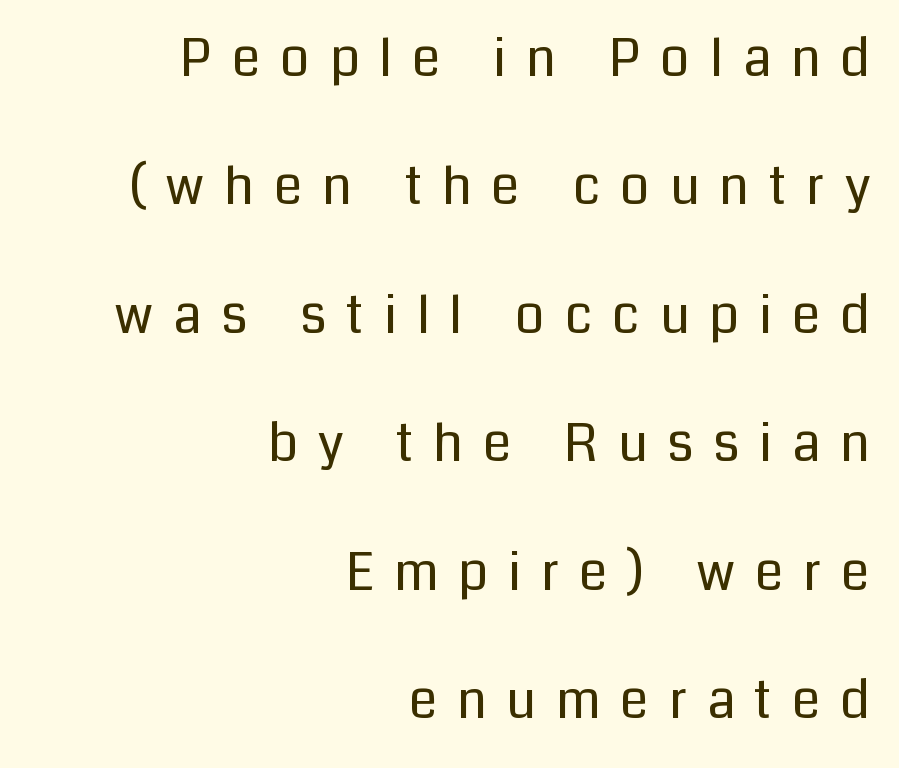
{"serif": "no", "italic": "no", "bold": "no", "weight": "regular", "width": "normal", "stroke_contrast": "low", "x_height": "medium", "monospaced": "no", "underline": "no", "align": "right", "line_spacing": "loose", "line_spacing_ratio": 2.47, "letter_spacing": "wide", "letter_spacing_em": 0.38, "glyph_px": 52}
